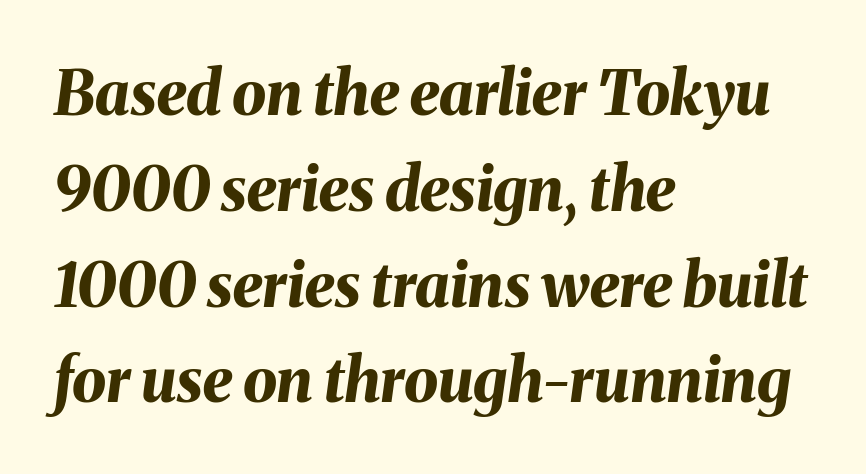
Baseline-to-baseline distance is the conventional proportion of letter height. You could call the tracking neutral — neither tight nor loose. What weight is shown? A full bold with thick strokes. One-word summary of the alignment: left.
